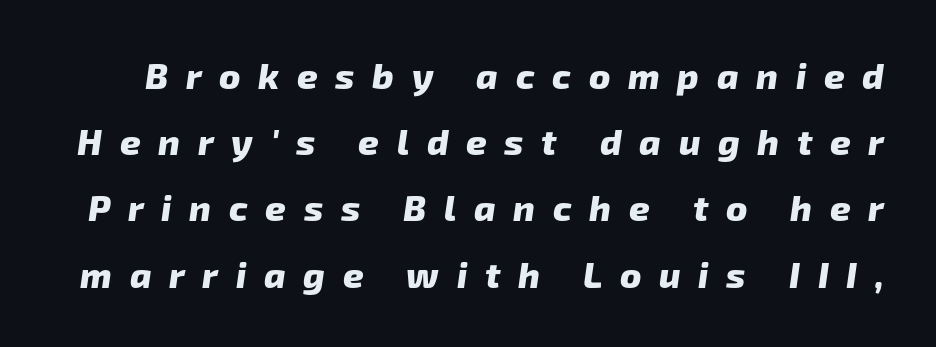
{"serif": "no", "bold": "yes", "weight": "heavy", "width": "normal", "stroke_contrast": "low", "x_height": "medium", "monospaced": "no", "underline": "no", "line_spacing_ratio": 1.84, "letter_spacing": "wide", "letter_spacing_em": 0.49, "glyph_px": 36}
